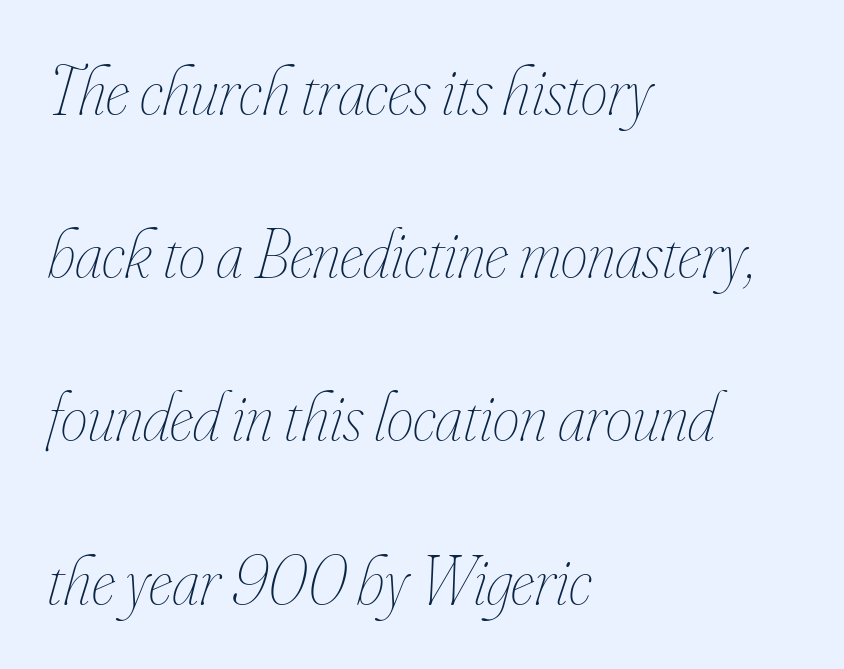
Q: Is the text bold? A: No.
Q: Is the text italic (slanted)? A: Yes, it leans right by about 16 degrees.
Q: Is the text underlined? A: No.
Q: How is the paragraph aligned? A: Left-aligned.
Q: Is the spacing between letters normal or unusually wide? A: Normal.
Q: Is the spacing between lines tight, normal or loose? A: Loose.
Q: Width (condensed, normal, or wide)? A: Condensed.
Q: Stroke contrast? A: Low.
Q: x-height? A: Small.
Q: Monospaced? A: No.
